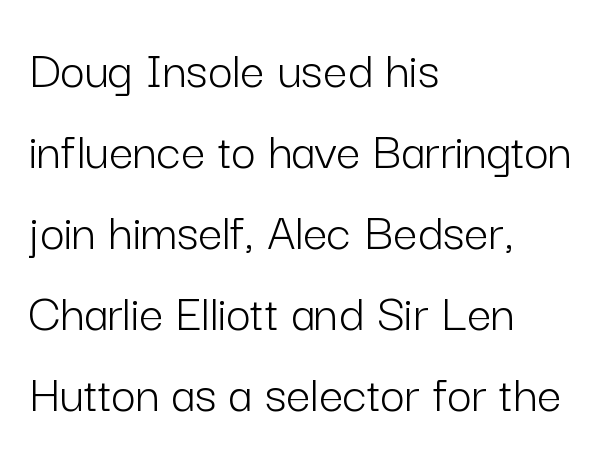
The image shows 54 px light sans-serif type, upright; set left-aligned, normal line spacing (1.5x), normal letter spacing, not underlined; low stroke contrast and a medium x-height.
